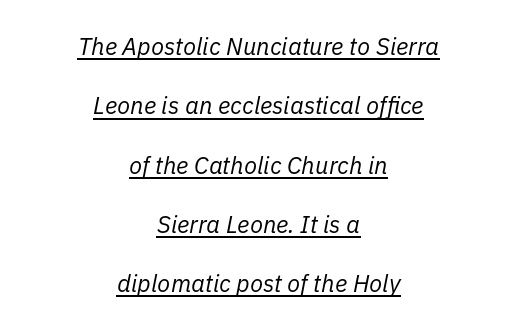
Q: Is the text bold? A: No.
Q: Is the text italic (slanted)? A: Yes, it leans right by about 11 degrees.
Q: Is the text underlined? A: Yes.
Q: How is the paragraph aligned? A: Centered.
Q: Is the spacing between letters normal or unusually wide? A: Normal.
Q: Is the spacing between lines tight, normal or loose? A: Loose.
